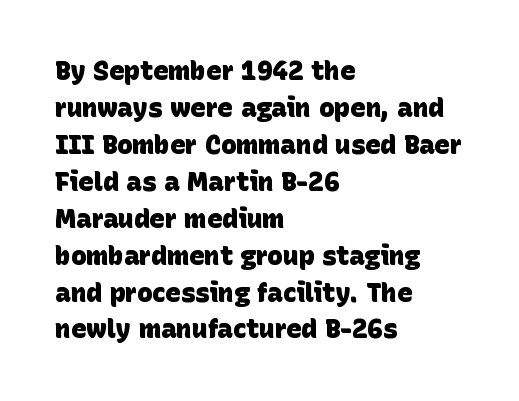
Reading down the block, your eye returns to a fixed left position each line. Has an underline been added? It has not. Notice how thick the strokes are: this is what a full bold looks like. The space between consecutive lines is moderate. Tracking here is standard; glyphs follow each other at the usual distance.
